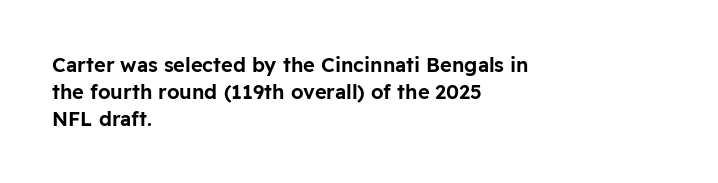
{"italic": "no", "underline": "no", "align": "left", "line_spacing": "normal", "line_spacing_ratio": 1.35, "letter_spacing": "normal", "letter_spacing_em": 0.0, "glyph_px": 20}
